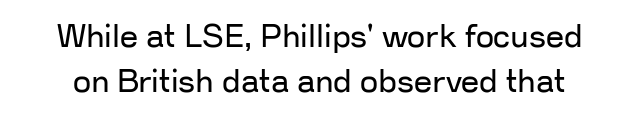
{"serif": "no", "italic": "no", "bold": "no", "weight": "regular", "width": "normal", "stroke_contrast": "low", "x_height": "medium", "monospaced": "no", "underline": "no", "line_spacing": "normal", "line_spacing_ratio": 1.42, "letter_spacing": "normal", "letter_spacing_em": 0.0, "glyph_px": 32}
